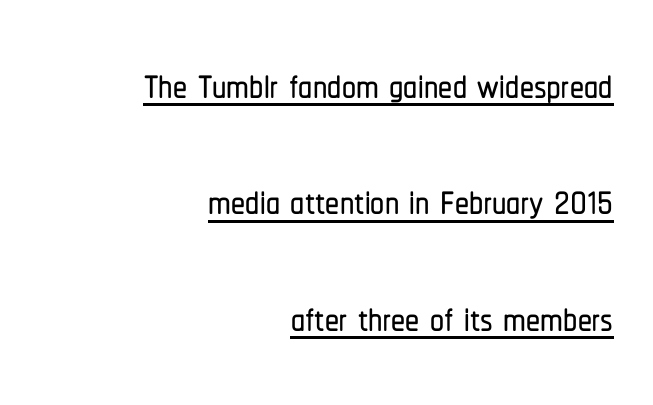
Q: Is the text italic (slanted)? A: No, it is upright.
Q: Is the typeface a serif or a sans-serif typeface? A: Sans-serif.
Q: Is the text underlined? A: Yes.
Q: How is the paragraph aligned? A: Right-aligned.
Q: Is the spacing between letters normal or unusually wide? A: Normal.
Q: Is the spacing between lines tight, normal or loose? A: Loose.
Q: Width (condensed, normal, or wide)? A: Condensed.
Q: Stroke contrast? A: Low.
Q: x-height? A: Medium.
Q: Monospaced? A: No.
